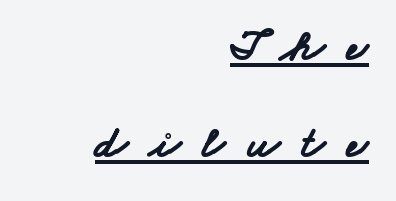
The image shows 46 px bold, wide sans-serif type; set right-aligned, loose line spacing (2.11x), unusually wide letter spacing (+0.47 em), underlined; low stroke contrast and a small x-height.
